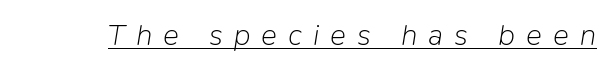
Q: Is the text bold? A: No.
Q: Is the text italic (slanted)? A: Yes, it leans right by about 9 degrees.
Q: Is the text underlined? A: Yes.
Q: Is the spacing between letters normal or unusually wide? A: Unusually wide.
Q: Width (condensed, normal, or wide)? A: Normal.
Q: Stroke contrast? A: Low.
Q: x-height? A: Medium.
Q: Monospaced? A: No.
